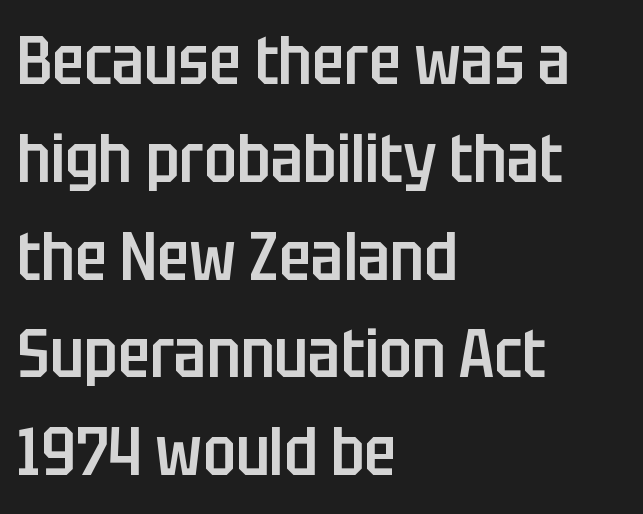
A typesetter would label this face a sans. A somewhat darkened texture: the type is semibold rather than bold. Vertical spacing — default. The rendering uses natural spacing where letterforms have individual widths. This rendering uses left alignment, leaving the right contour irregular.
